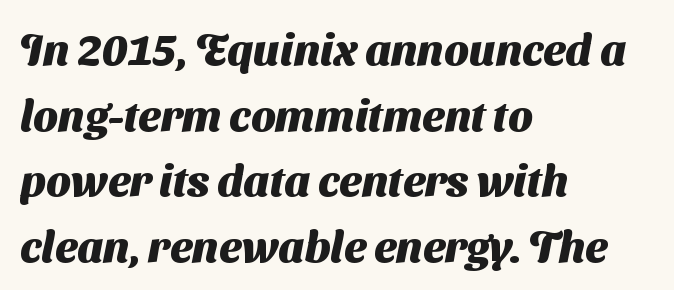
Just letters on the line, the space beneath them empty. Each letter keeps its own natural width here, so spacing adapts to shape. How would I describe the line gaps? Plain and ordinary. This is sans-serif lettering, the kind often seen on screens and signage. The lines are quadded left. Letter spacing: default.
